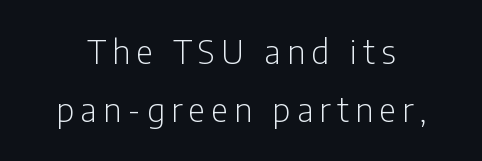
{"serif": "no", "italic": "no", "bold": "no", "weight": "light", "width": "condensed", "stroke_contrast": "low", "x_height": "medium", "monospaced": "no", "underline": "no", "line_spacing_ratio": 1.76, "glyph_px": 33}
